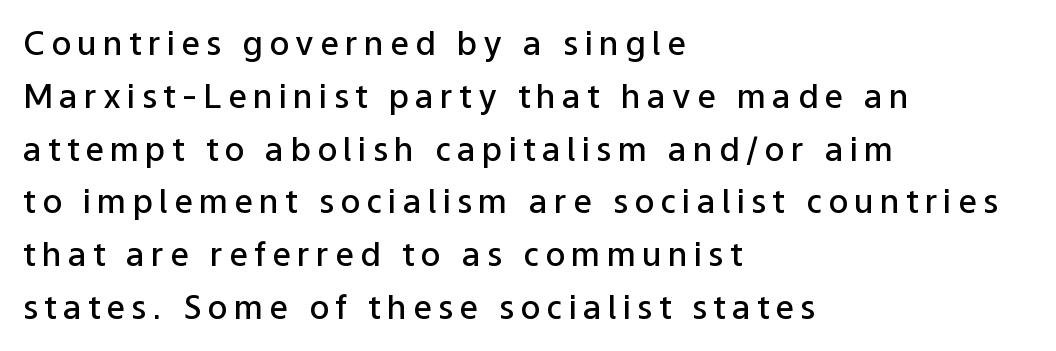
Q: Is the text bold? A: Semi-bold.
Q: Is the text italic (slanted)? A: No, it is upright.
Q: Is the typeface a serif or a sans-serif typeface? A: Sans-serif.
Q: Is the text underlined? A: No.
Q: How is the paragraph aligned? A: Left-aligned.
Q: Is the spacing between lines tight, normal or loose? A: Normal.
Q: Width (condensed, normal, or wide)? A: Normal.
Q: Stroke contrast? A: Low.
Q: x-height? A: Medium.
Q: Monospaced? A: No.
